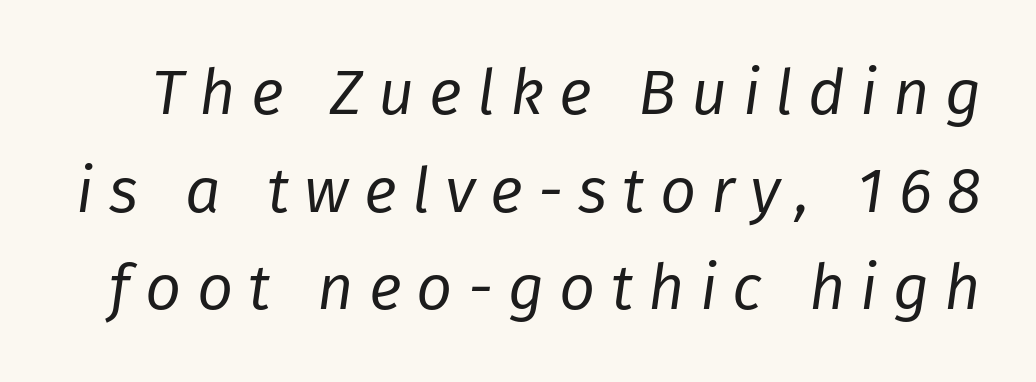
{"italic": "yes", "lean": "right", "slant_degrees": 8, "bold": "no", "weight": "regular", "width": "normal", "stroke_contrast": "low", "x_height": "medium", "monospaced": "no", "underline": "no", "line_spacing": "normal", "line_spacing_ratio": 1.55, "letter_spacing": "wide", "letter_spacing_em": 0.24, "glyph_px": 63}
